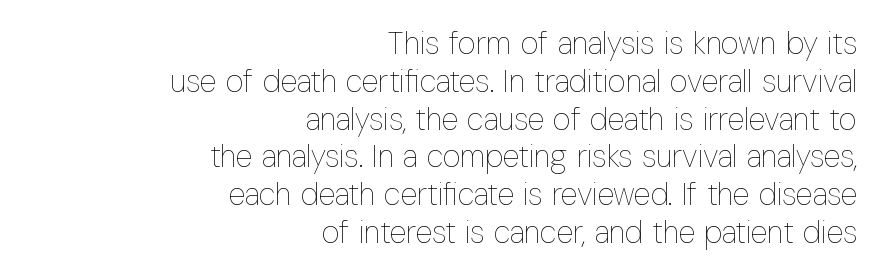
{"italic": "no", "bold": "no", "weight": "thin", "width": "condensed", "stroke_contrast": "low", "x_height": "medium", "monospaced": "no", "underline": "no", "align": "right", "line_spacing_ratio": 1.22, "letter_spacing": "normal", "letter_spacing_em": 0.0, "glyph_px": 31}
